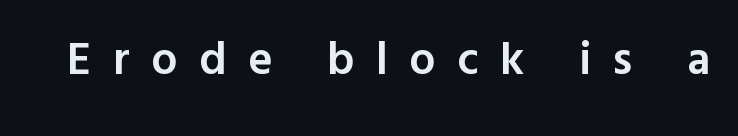
{"serif": "no", "italic": "no", "bold": "semi", "weight": "semibold", "width": "normal", "x_height": "medium", "monospaced": "no", "underline": "no", "letter_spacing": "wide", "letter_spacing_em": 0.47, "glyph_px": 46}
